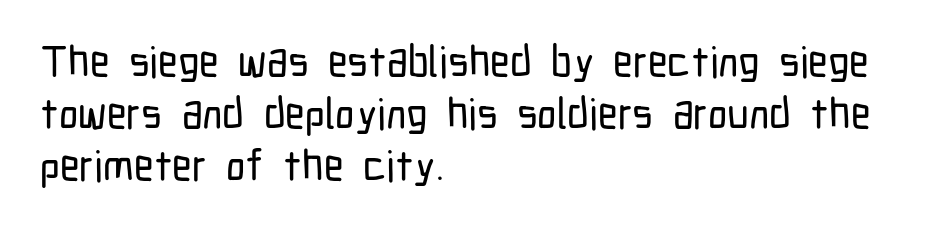
Short and long lines alike share a common starting point at left. Posture: vertical. Note the varied advance widths — an 'i' is clearly narrower than an 'm'. Honestly, the letter spacing is just normal — you wouldn't notice it.
